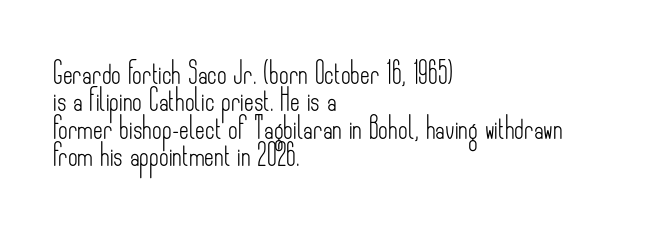
Q: Is the text bold? A: No.
Q: Is the text italic (slanted)? A: No, it is upright.
Q: Is the text underlined? A: No.
Q: How is the paragraph aligned? A: Left-aligned.
Q: Is the spacing between letters normal or unusually wide? A: Normal.
Q: Is the spacing between lines tight, normal or loose? A: Normal.
